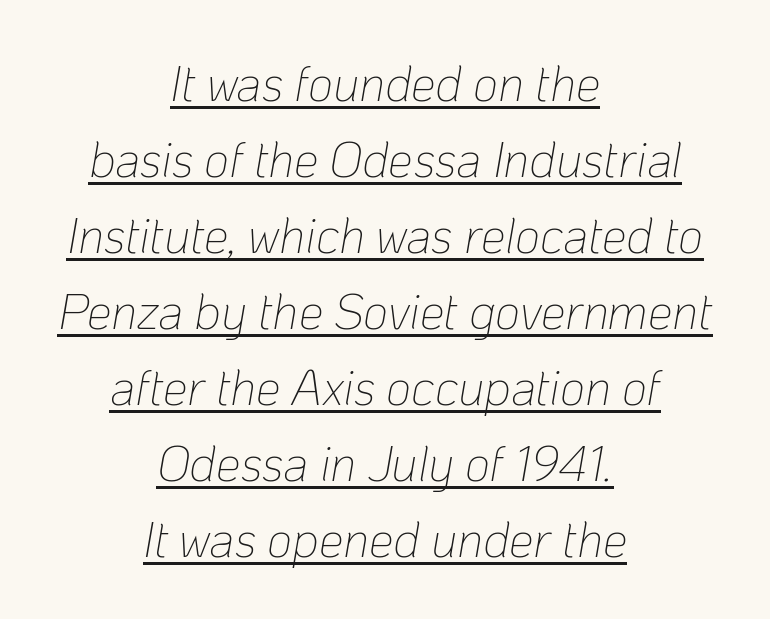
{"italic": "yes", "lean": "right", "slant_degrees": 10, "bold": "no", "weight": "thin", "width": "normal", "stroke_contrast": "low", "x_height": "medium", "monospaced": "no", "underline": "yes", "align": "center", "line_spacing": "normal", "line_spacing_ratio": 1.55, "letter_spacing": "normal", "letter_spacing_em": 0.0, "glyph_px": 49}
